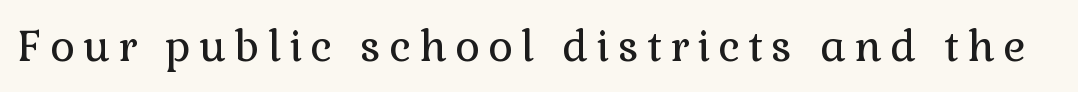
The image shows 43 px regular-weight serif type, upright; set not underlined; a medium x-height.
